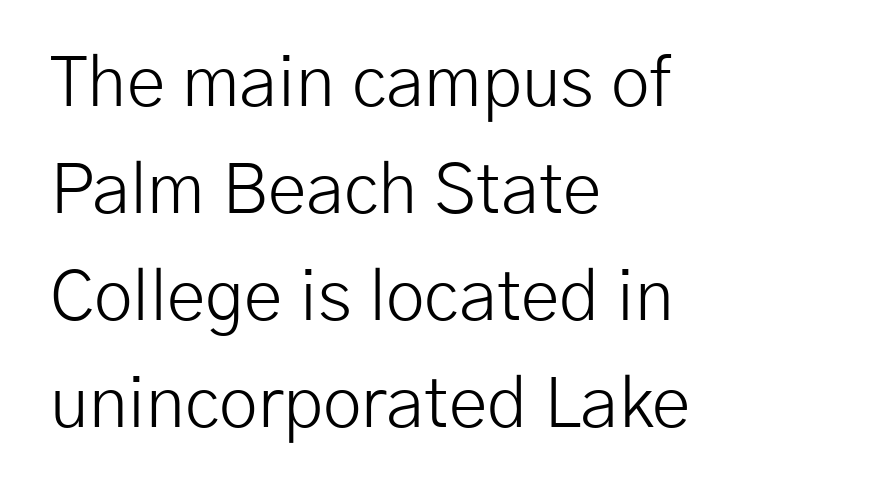
{"serif": "no", "italic": "no", "bold": "no", "weight": "light", "width": "normal", "stroke_contrast": "low", "x_height": "medium", "monospaced": "no", "underline": "no", "align": "left", "line_spacing": "normal", "line_spacing_ratio": 1.53, "letter_spacing": "normal", "letter_spacing_em": 0.0, "glyph_px": 70}
